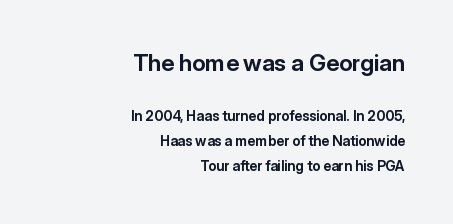
{"italic": "no", "bold": "yes", "underline": "no", "align": "right", "line_spacing_ratio": 1.78, "letter_spacing": "normal", "letter_spacing_em": 0.0, "larger_block": "first", "size_ratio": 1.64, "glyph_px": 23}
